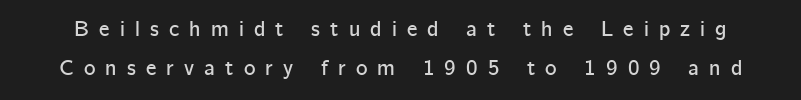
The image shows 22 px text type, upright; set line spacing 1.78x, unusually wide letter spacing (+0.46 em), not underlined.
